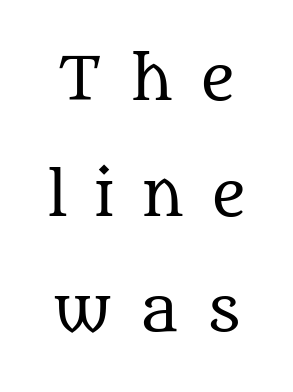
{"serif": "yes", "italic": "no", "bold": "no", "weight": "regular", "width": "normal", "stroke_contrast": "medium", "x_height": "large", "monospaced": "no", "underline": "no", "line_spacing": "loose", "line_spacing_ratio": 1.96, "letter_spacing": "wide", "letter_spacing_em": 0.46, "glyph_px": 59}
